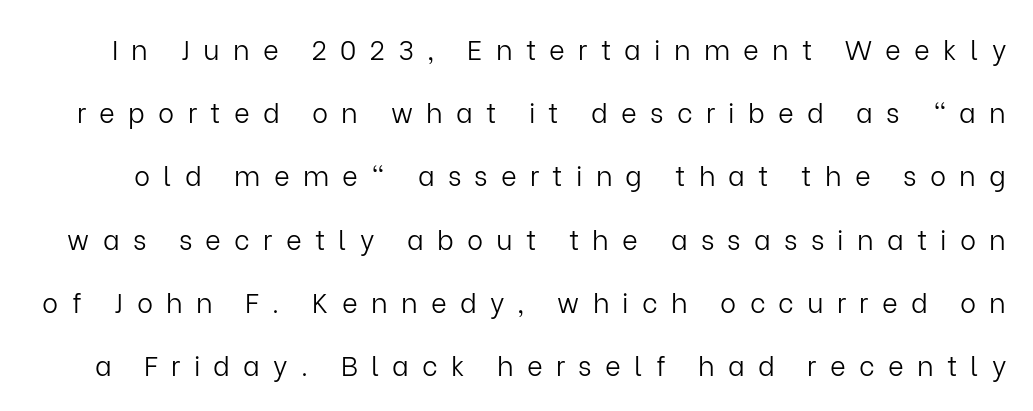
{"italic": "no", "bold": "no", "underline": "no", "line_spacing": "loose", "line_spacing_ratio": 2.34, "letter_spacing": "wide", "letter_spacing_em": 0.49, "glyph_px": 27}
